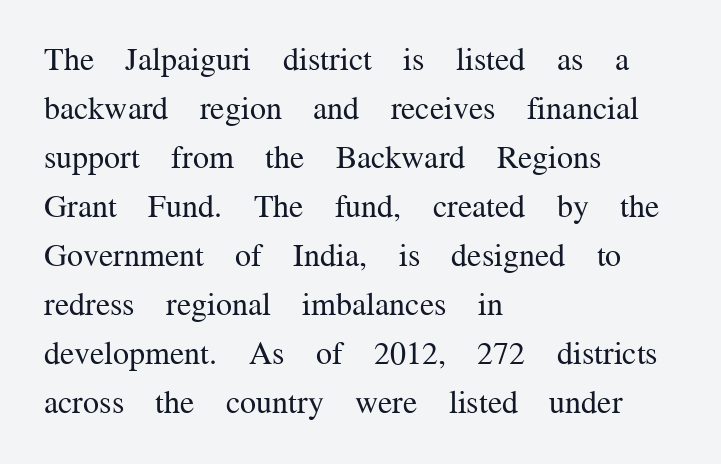
Q: Is the text bold? A: No.
Q: Is the text italic (slanted)? A: No, it is upright.
Q: Is the typeface a serif or a sans-serif typeface? A: Serif.
Q: Is the text underlined? A: No.
Q: How is the paragraph aligned? A: Left-aligned.
Q: Is the spacing between letters normal or unusually wide? A: Normal.
Q: Is the spacing between lines tight, normal or loose? A: Normal.
Q: Width (condensed, normal, or wide)? A: Normal.
Q: Stroke contrast? A: Medium.
Q: x-height? A: Medium.
Q: Monospaced? A: No.
